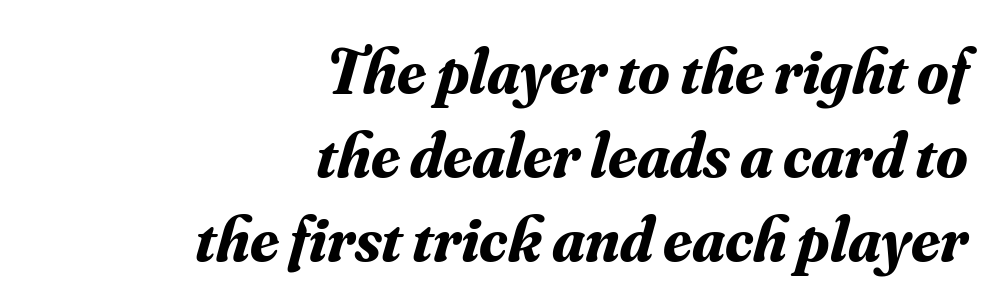
Q: Is the text bold? A: Yes.
Q: Is the text italic (slanted)? A: Yes, it leans right by about 16 degrees.
Q: Is the typeface a serif or a sans-serif typeface? A: Serif.
Q: Is the text underlined? A: No.
Q: How is the paragraph aligned? A: Right-aligned.
Q: Is the spacing between letters normal or unusually wide? A: Normal.
Q: Is the spacing between lines tight, normal or loose? A: Normal.
Q: Width (condensed, normal, or wide)? A: Normal.
Q: Stroke contrast? A: Medium.
Q: x-height? A: Small.
Q: Monospaced? A: No.
